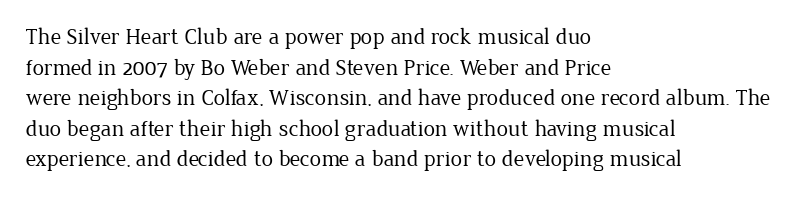
The image shows 23 px text type, upright; set left-aligned, normal line spacing (1.33x), normal letter spacing, not underlined.
